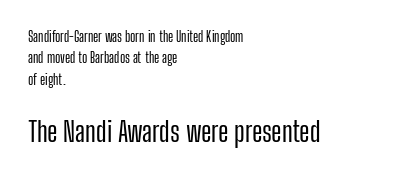
{"serif": "no", "italic": "no", "width": "condensed", "stroke_contrast": "low", "x_height": "medium", "monospaced": "no", "underline": "no", "align": "left", "line_spacing": "normal", "line_spacing_ratio": 1.52, "letter_spacing": "normal", "letter_spacing_em": 0.0, "larger_block": "second", "size_ratio": 2.0, "glyph_px": 28}
